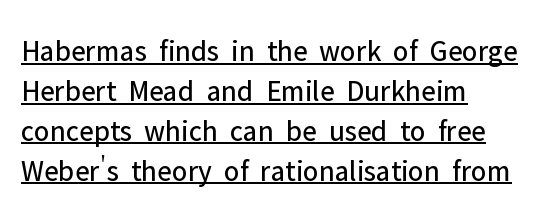
{"serif": "no", "italic": "no", "bold": "no", "weight": "regular", "width": "normal", "stroke_contrast": "low", "x_height": "medium", "monospaced": "no", "underline": "yes", "align": "left", "line_spacing": "normal", "line_spacing_ratio": 1.33, "letter_spacing": "normal", "letter_spacing_em": 0.0, "glyph_px": 30}
